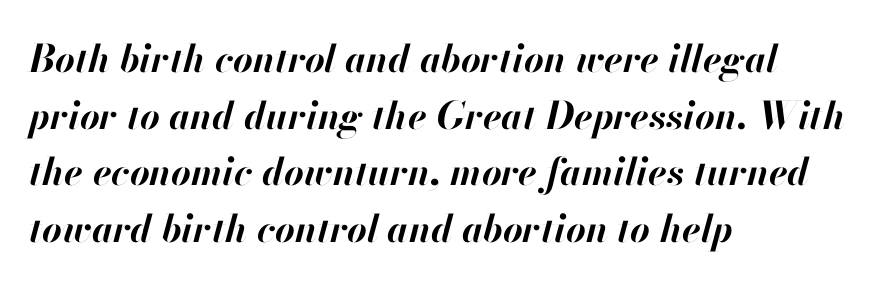
Q: Is the text bold? A: Yes.
Q: Is the text italic (slanted)? A: Yes, it leans right by about 13 degrees.
Q: Is the text underlined? A: No.
Q: How is the paragraph aligned? A: Left-aligned.
Q: Is the spacing between letters normal or unusually wide? A: Normal.
Q: Is the spacing between lines tight, normal or loose? A: Normal.
Q: Width (condensed, normal, or wide)? A: Normal.
Q: Stroke contrast? A: High.
Q: x-height? A: Small.
Q: Monospaced? A: No.
